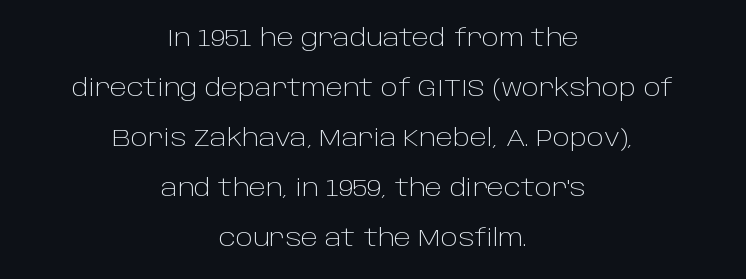
Glance below the letters and you will spot only blank space. Ordinary non-slanted type is in use. This block would shrink considerably if given ordinary leading; it's expanded now. Caption: face not bold, strokes unweighted. Is the letter spacing exaggerated? No — it looks like the ordinary default. The rendering positions every line midway between the sides.
